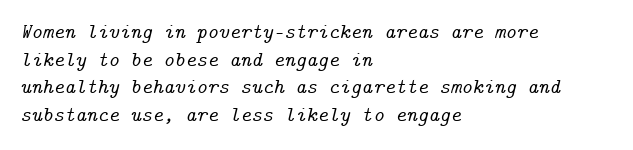
Q: Is the text italic (slanted)? A: Yes, it leans right by about 14 degrees.
Q: Is the text underlined? A: No.
Q: How is the paragraph aligned? A: Left-aligned.
Q: Is the spacing between letters normal or unusually wide? A: Normal.
Q: Is the spacing between lines tight, normal or loose? A: Normal.
